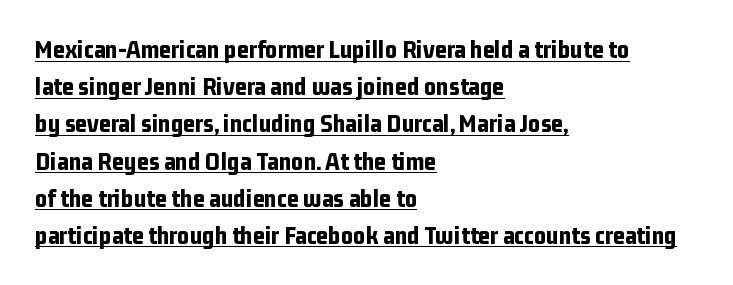
The image shows 26 px bold type, upright; set left-aligned, normal line spacing (1.43x), normal letter spacing, underlined.
